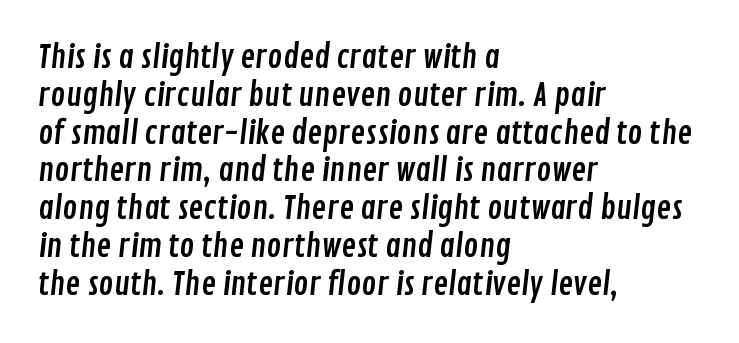
Q: Is the typeface a serif or a sans-serif typeface? A: Sans-serif.
Q: Is the text underlined? A: No.
Q: How is the paragraph aligned? A: Left-aligned.
Q: Is the spacing between letters normal or unusually wide? A: Normal.
Q: Width (condensed, normal, or wide)? A: Condensed.
Q: Stroke contrast? A: Low.
Q: x-height? A: Medium.
Q: Monospaced? A: No.
